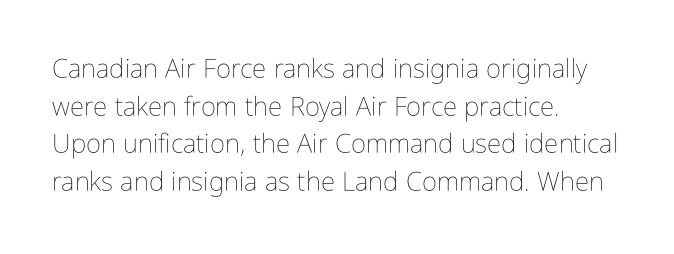
The image shows 26 px text type, upright; set left-aligned, normal line spacing (1.45x), normal letter spacing, not underlined.
